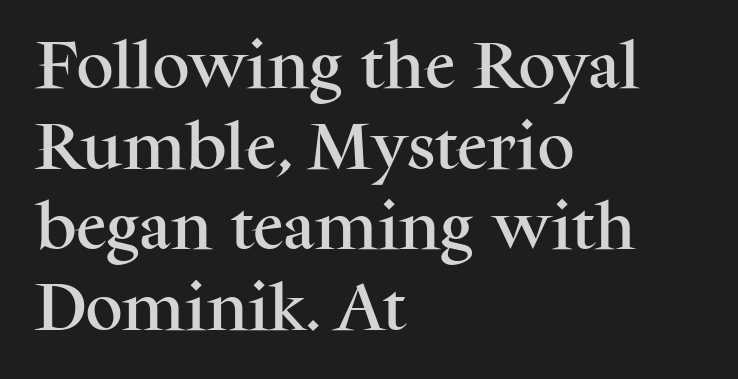
Q: Is the text italic (slanted)? A: No, it is upright.
Q: Is the typeface a serif or a sans-serif typeface? A: Serif.
Q: Is the text underlined? A: No.
Q: How is the paragraph aligned? A: Left-aligned.
Q: Is the spacing between letters normal or unusually wide? A: Normal.
Q: Is the spacing between lines tight, normal or loose? A: Normal.
Q: Width (condensed, normal, or wide)? A: Normal.
Q: Stroke contrast? A: Medium.
Q: x-height? A: Medium.
Q: Monospaced? A: No.
